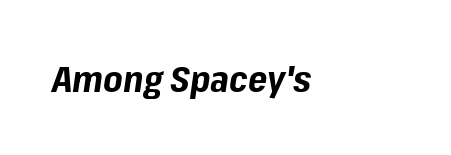
These lines are rendered in a variable-pitch font. Visually the block forms a straight wall on the left and a jagged coastline on the right. Letter spacing: default. The area under the type is left untouched.
